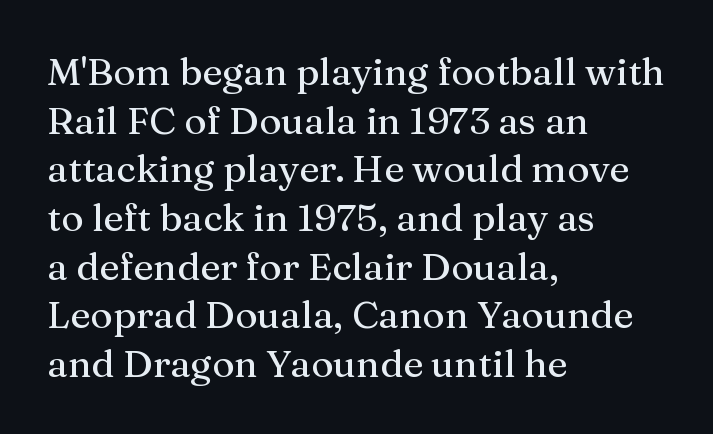
The image shows 38 px serif type, upright; set left-aligned, normal line spacing (1.28x), normal letter spacing, not underlined; medium stroke contrast and a medium x-height.
